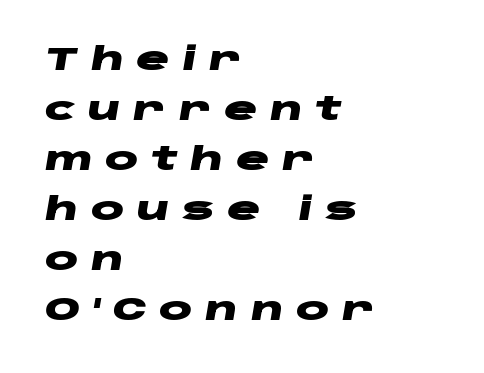
The image shows 31 px heavy, wide type, italic (leaning right); set left-aligned, normal line spacing (1.61x), unusually wide letter spacing (+0.4 em), not underlined; low stroke contrast and a large x-height.
